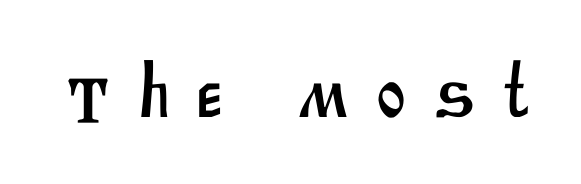
{"serif": "no", "width": "normal", "stroke_contrast": "medium", "x_height": "large", "monospaced": "no", "underline": "no", "letter_spacing": "wide", "letter_spacing_em": 0.34, "glyph_px": 75}
